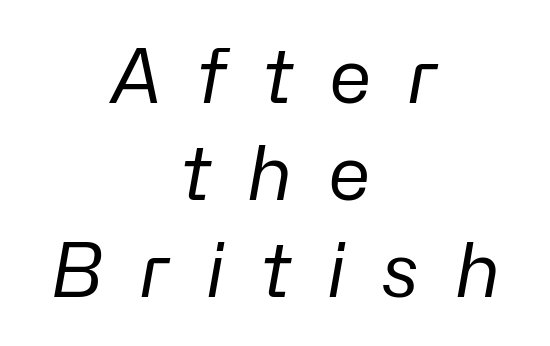
{"italic": "yes", "lean": "right", "slant_degrees": 10, "bold": "no", "weight": "regular", "width": "normal", "stroke_contrast": "low", "x_height": "medium", "monospaced": "no", "underline": "no", "align": "center", "line_spacing": "normal", "line_spacing_ratio": 1.31, "letter_spacing": "wide", "letter_spacing_em": 0.47, "glyph_px": 74}
